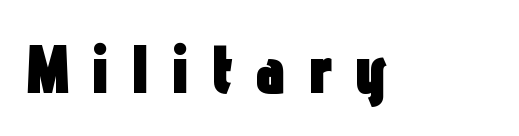
{"serif": "no", "italic": "no", "bold": "yes", "weight": "heavy", "width": "condensed", "stroke_contrast": "low", "x_height": "medium", "monospaced": "no", "underline": "no", "letter_spacing": "wide", "letter_spacing_em": 0.32, "glyph_px": 68}
